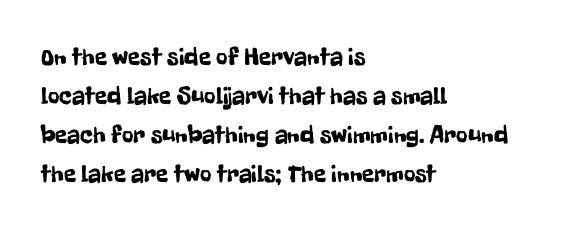
{"italic": "no", "underline": "no", "align": "left", "line_spacing": "normal", "line_spacing_ratio": 1.56, "letter_spacing": "normal", "letter_spacing_em": 0.0, "glyph_px": 25}
